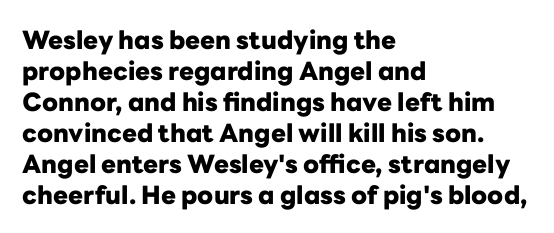
{"italic": "no", "bold": "yes", "underline": "no", "align": "left", "line_spacing_ratio": 1.24, "letter_spacing": "normal", "letter_spacing_em": 0.0, "glyph_px": 25}
